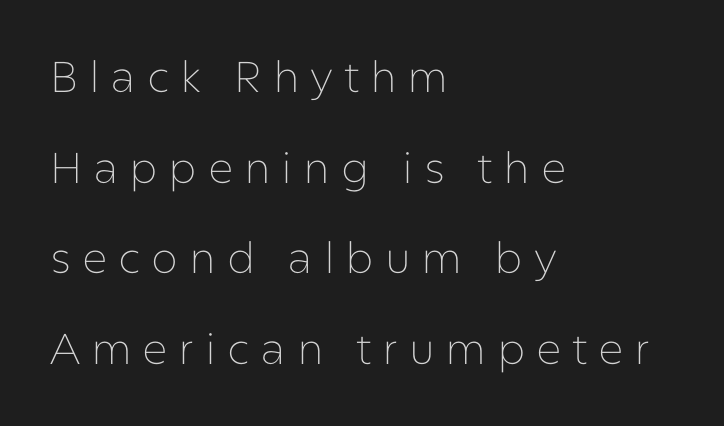
The image shows 43 px thin sans-serif type, upright; set left-aligned, loose line spacing (2.11x), unusually wide letter spacing (+0.25 em), not underlined; low stroke contrast and a medium x-height.
